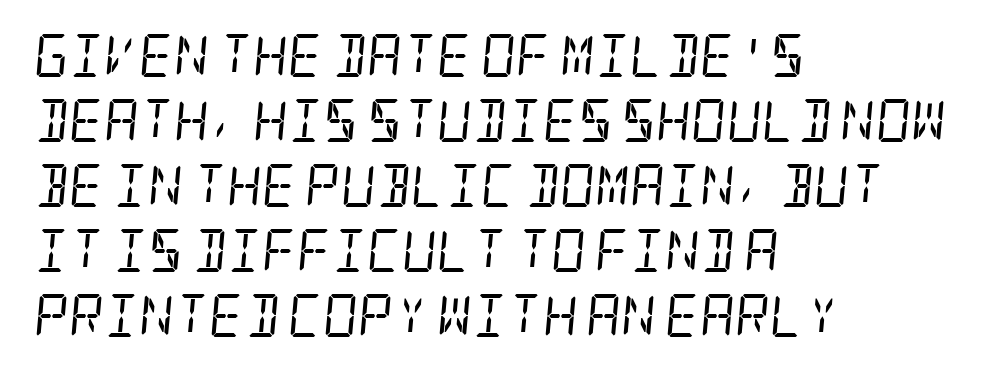
The image shows 43 px regular-weight, condensed serif type, italic (leaning right); set left-aligned, normal line spacing (1.51x), normal letter spacing, not underlined; low stroke contrast and a large x-height.
